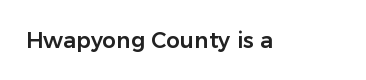
Tall strokes in this sample are plumb rather than angled. Short note: letters normally spaced. Lines of text with bare space underneath.
